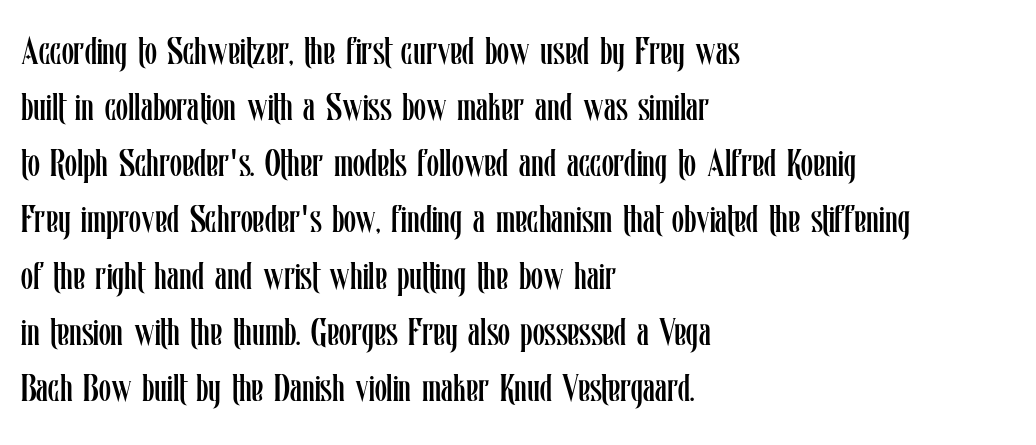
Is this a fixed-width face? No — the glyphs have proportional, varying widths. This rendering leaves character spacing at its baseline value. Leftover space on each line is placed entirely after the last word. Weight class: somewhere from thin through regular.
